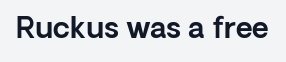
Q: Is the text italic (slanted)? A: No, it is upright.
Q: Is the typeface a serif or a sans-serif typeface? A: Sans-serif.
Q: Is the text underlined? A: No.
Q: Is the spacing between letters normal or unusually wide? A: Normal.
Q: Width (condensed, normal, or wide)? A: Normal.
Q: x-height? A: Medium.
Q: Monospaced? A: No.
